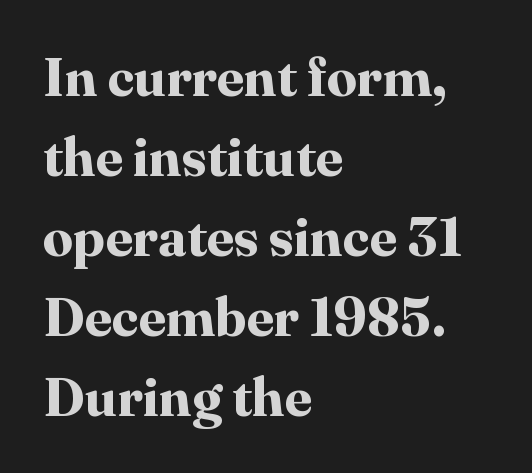
The image shows 54 px bold serif type, upright; set left-aligned, normal line spacing (1.48x), normal letter spacing, not underlined; high stroke contrast and a medium x-height.
